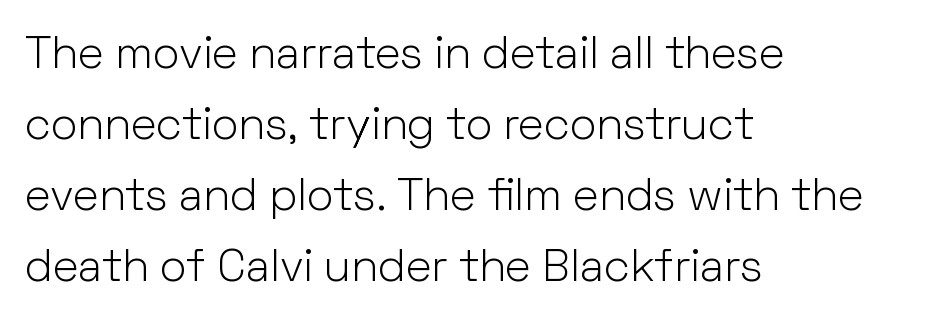
{"serif": "no", "italic": "no", "bold": "no", "weight": "light", "width": "normal", "stroke_contrast": "low", "x_height": "medium", "monospaced": "no", "underline": "no", "align": "left", "line_spacing": "normal", "line_spacing_ratio": 1.58, "letter_spacing": "normal", "letter_spacing_em": 0.0, "glyph_px": 45}
